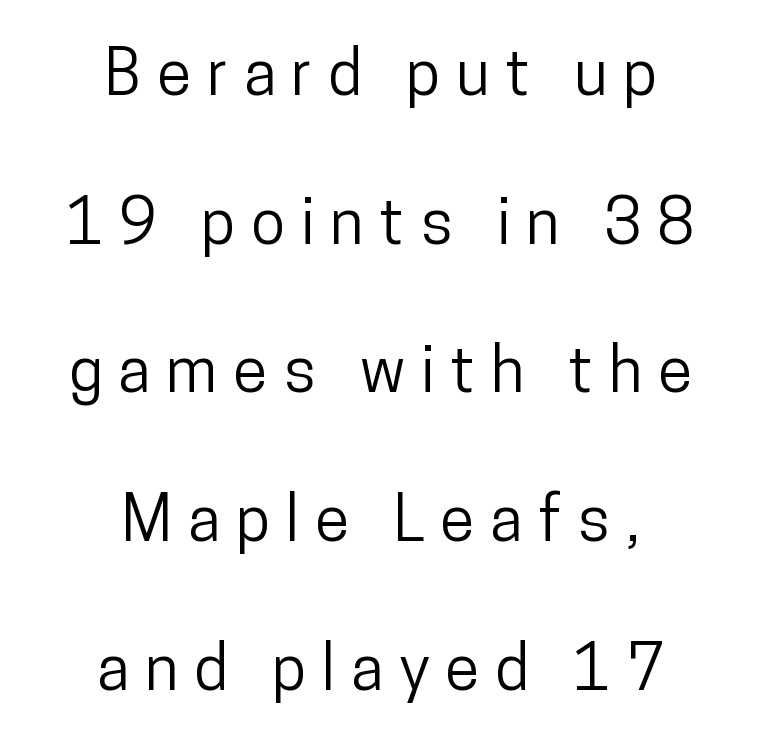
The image shows 63 px condensed sans-serif type, upright; set centered, loose line spacing (2.36x), unusually wide letter spacing (+0.25 em), not underlined; low stroke contrast and a medium x-height.
